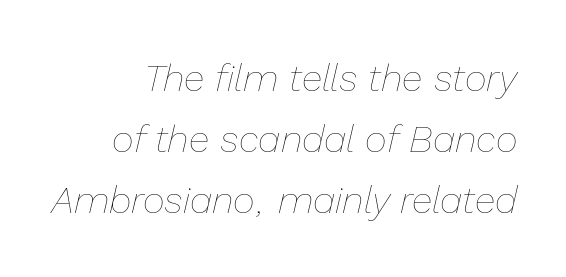
{"italic": "yes", "lean": "right", "slant_degrees": 13, "bold": "no", "weight": "thin", "width": "normal", "stroke_contrast": "low", "x_height": "medium", "monospaced": "no", "underline": "no", "align": "right", "line_spacing": "normal", "line_spacing_ratio": 1.61, "letter_spacing": "normal", "letter_spacing_em": 0.0, "glyph_px": 38}
